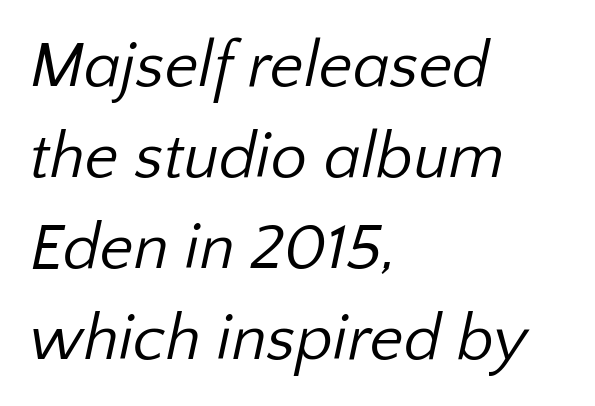
Q: Is the text bold? A: No.
Q: Is the typeface a serif or a sans-serif typeface? A: Sans-serif.
Q: Is the text underlined? A: No.
Q: How is the paragraph aligned? A: Left-aligned.
Q: Is the spacing between letters normal or unusually wide? A: Normal.
Q: Is the spacing between lines tight, normal or loose? A: Normal.
Q: Width (condensed, normal, or wide)? A: Normal.
Q: Stroke contrast? A: Low.
Q: x-height? A: Medium.
Q: Monospaced? A: No.
